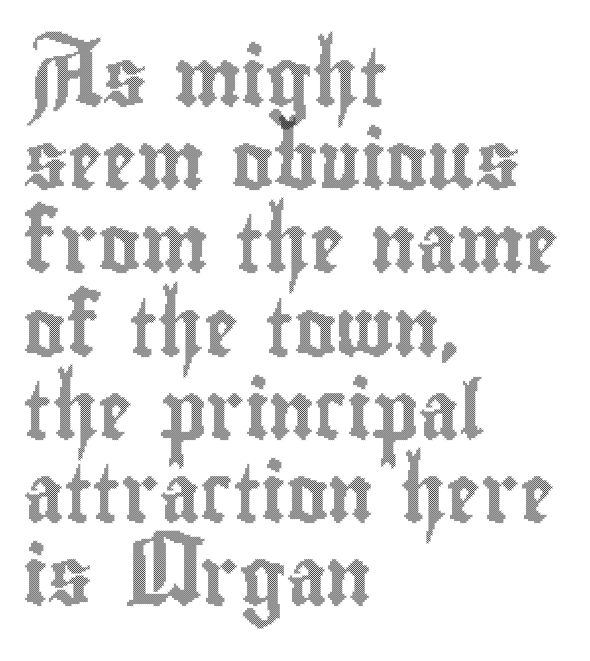
One-word summary of the alignment: left. A typesetter would call this proportional, since set widths differ per character. Rule under the text: the space is simply empty. Is there any slant? The stems are plumb.
